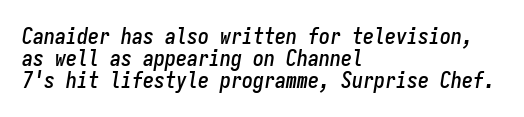
A classic flush-left, rag-right setting is used for this passage. The letters sit at their default tracking, neither squeezed nor spread. Has an underline been added? It has not. An italicized treatment has been applied to the whole sample.
